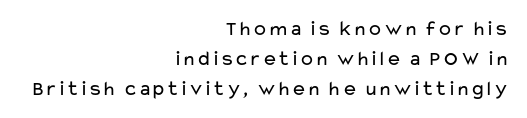
Q: Is the text bold? A: No.
Q: Is the text italic (slanted)? A: No, it is upright.
Q: Is the text underlined? A: No.
Q: How is the paragraph aligned? A: Right-aligned.
Q: Is the spacing between letters normal or unusually wide? A: Normal.
Q: Is the spacing between lines tight, normal or loose? A: Normal.
